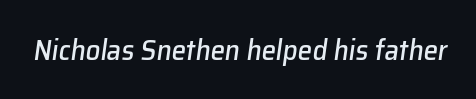
Q: Is the text italic (slanted)? A: Yes, it leans right by about 8 degrees.
Q: Is the text underlined? A: No.
Q: Is the spacing between letters normal or unusually wide? A: Normal.
Q: Width (condensed, normal, or wide)? A: Normal.
Q: Stroke contrast? A: Low.
Q: x-height? A: Medium.
Q: Monospaced? A: No.
